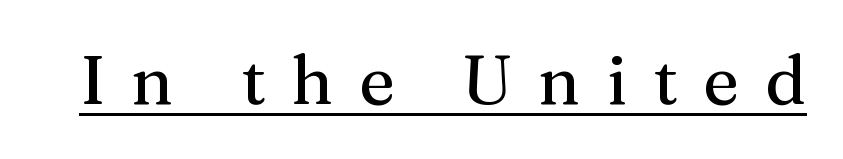
Each line of the rendering has a horizontal stroke beneath the glyphs. This sample has the flowing, uneven cadence of proportional lettering. Between one letter and the next there's a generous, obvious gap. You can tell it's not italic because the verticals are truly vertical.
